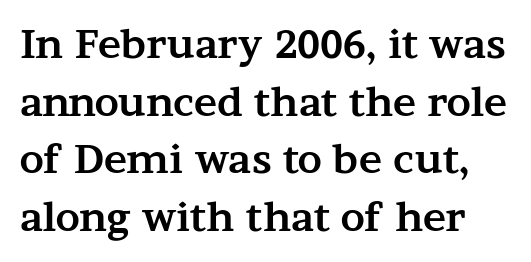
Letterform terminals end in serifs throughout the passage. Proportional: the letters do not fall into vertical columns. Vertically, the passage feels balanced, rows spaced as you'd expect. The string is rendered with underlining switched off. Does the weight exceed regular? Yes, all the way to bold.
